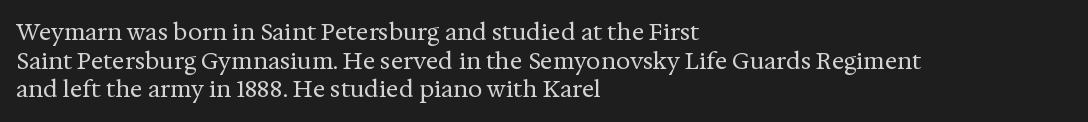
Q: Is the text bold? A: No.
Q: Is the text italic (slanted)? A: No, it is upright.
Q: Is the text underlined? A: No.
Q: How is the paragraph aligned? A: Left-aligned.
Q: Is the spacing between letters normal or unusually wide? A: Normal.
Q: Is the spacing between lines tight, normal or loose? A: Normal.
